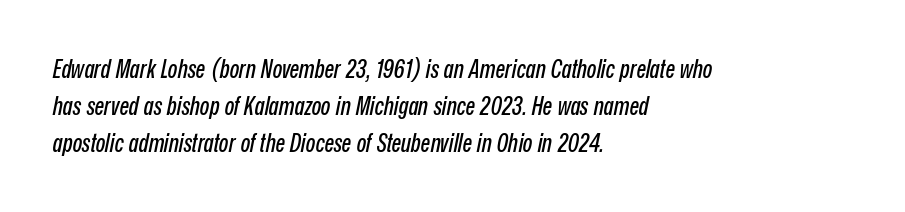
The image shows 25 px text type, italic (leaning right); set left-aligned, normal line spacing (1.49x), normal letter spacing, not underlined.
